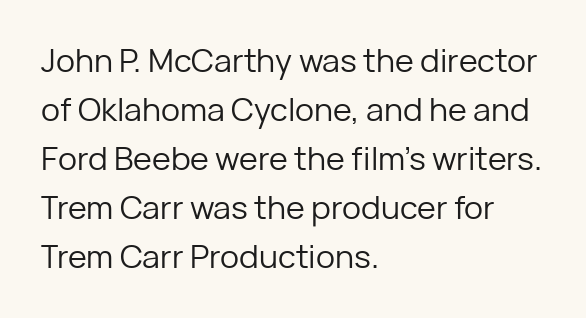
Think of a printed novel: that variable character pitch is what you see here. The specimen omits any rule beneath the text block's lines. What's the leading like? Ordinary, nothing unusual. A typesetter would call this zero additional tracking.
